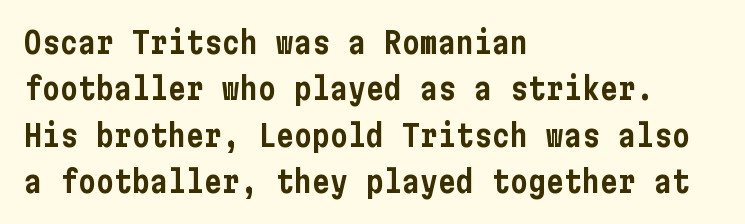
The passage shown stacks its lines at a standard gap. Just letters on the line, the space beneath them empty. Notice how the passage keeps a crisp vertical edge on the left only. The letterforms sit shoulder to shoulder at normal distance. No italicization has been applied; the sample stays upright.
